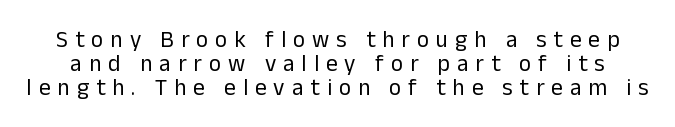
Q: Is the text bold? A: No.
Q: Is the text italic (slanted)? A: No, it is upright.
Q: Is the text underlined? A: No.
Q: Is the spacing between letters normal or unusually wide? A: Unusually wide.
Q: Is the spacing between lines tight, normal or loose? A: Tight.
